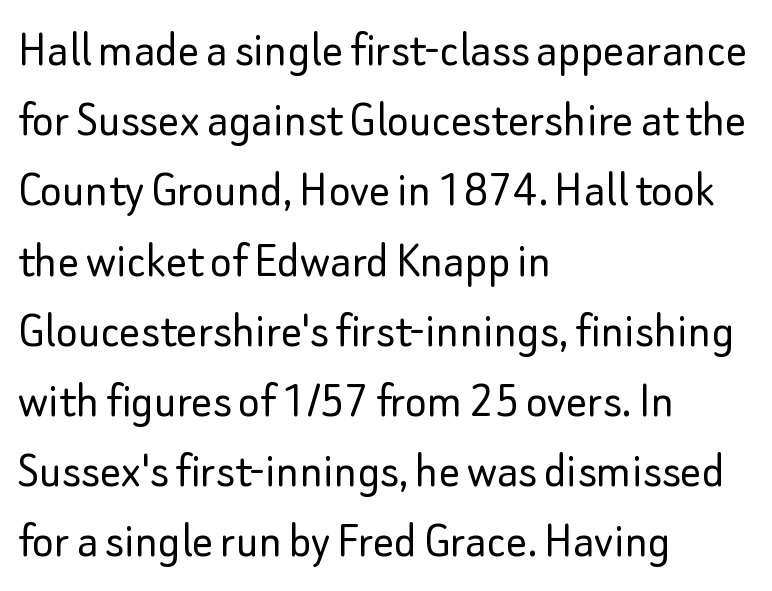
Q: Is the text bold? A: No.
Q: Is the text italic (slanted)? A: No, it is upright.
Q: Is the typeface a serif or a sans-serif typeface? A: Sans-serif.
Q: Is the text underlined? A: No.
Q: How is the paragraph aligned? A: Left-aligned.
Q: Is the spacing between letters normal or unusually wide? A: Normal.
Q: Is the spacing between lines tight, normal or loose? A: Normal.
Q: Width (condensed, normal, or wide)? A: Normal.
Q: Stroke contrast? A: Low.
Q: x-height? A: Small.
Q: Monospaced? A: No.
